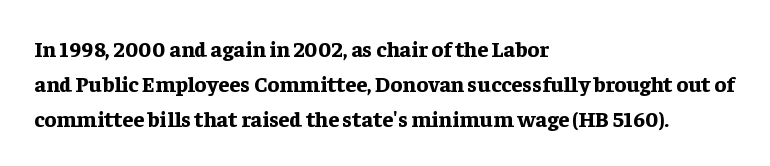
One-word summary of the alignment: left. Characters remain perfectly vertical along every line. Words float on clear page, feet unadorned. Look at the tracking — it's just the regular setting, nothing added.
